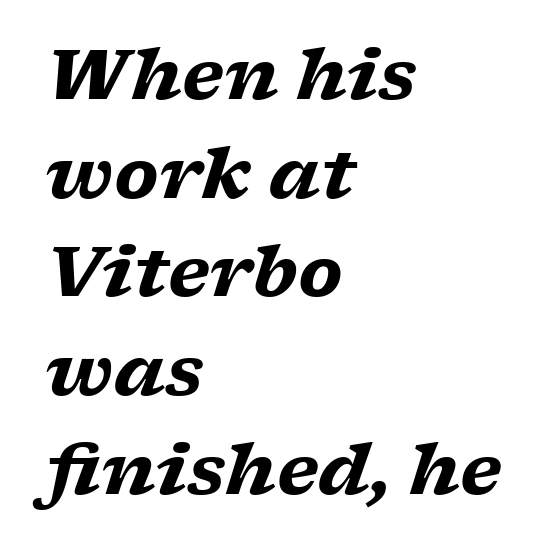
{"serif": "yes", "italic": "yes", "lean": "right", "slant_degrees": 17, "bold": "yes", "weight": "heavy", "width": "wide", "stroke_contrast": "low", "x_height": "medium", "monospaced": "no", "underline": "no", "align": "left", "line_spacing": "normal", "line_spacing_ratio": 1.41, "letter_spacing": "normal", "letter_spacing_em": 0.0, "glyph_px": 70}
